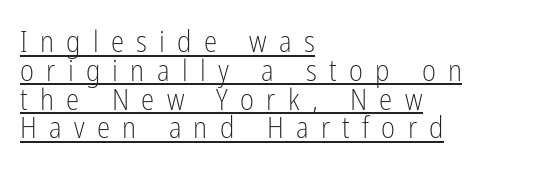
Q: Is the text bold? A: No.
Q: Is the text italic (slanted)? A: No, it is upright.
Q: Is the typeface a serif or a sans-serif typeface? A: Sans-serif.
Q: Is the text underlined? A: Yes.
Q: How is the paragraph aligned? A: Left-aligned.
Q: Is the spacing between letters normal or unusually wide? A: Unusually wide.
Q: Is the spacing between lines tight, normal or loose? A: Tight.
Q: Width (condensed, normal, or wide)? A: Condensed.
Q: Stroke contrast? A: Low.
Q: x-height? A: Medium.
Q: Monospaced? A: No.
